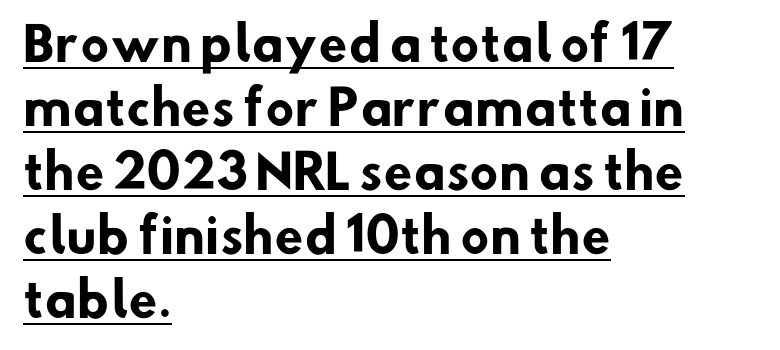
{"serif": "no", "bold": "yes", "weight": "heavy", "width": "normal", "stroke_contrast": "low", "x_height": "small", "monospaced": "no", "underline": "yes", "align": "left", "line_spacing": "normal", "line_spacing_ratio": 1.36, "letter_spacing": "normal", "letter_spacing_em": 0.0, "glyph_px": 47}
